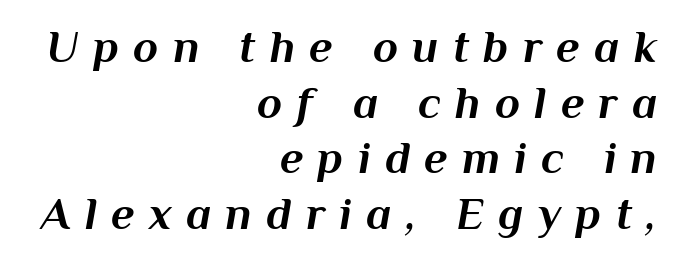
A clean baseline with only descenders dipping below it. The typography opts for an oblique posture over an upright one. The passage is arranged like a letterhead date or caption credit — flush right. The sample has been set heavy, in full bold. The face used here is proportionally spaced, like ordinary book or web type. Caption: expanded tracking, letters set apart.
